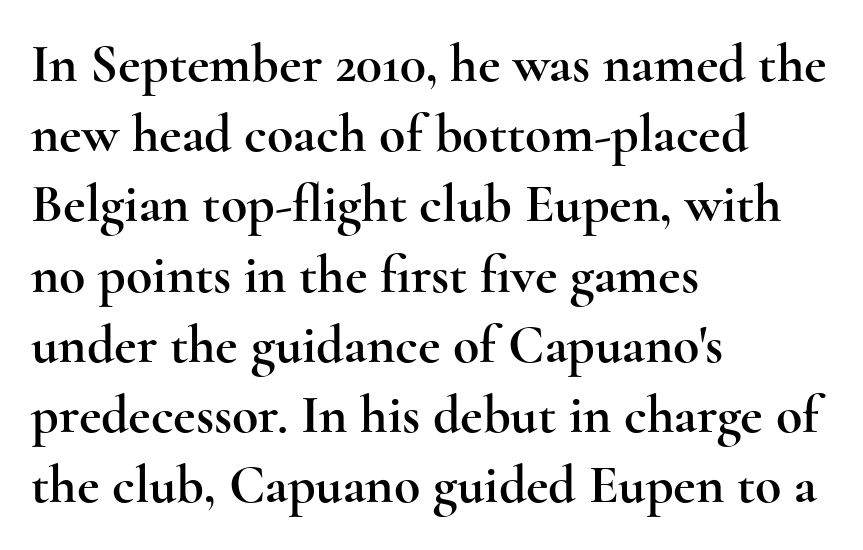
The image shows 54 px wide serif type, upright; set left-aligned, normal line spacing (1.3x), normal letter spacing, not underlined; a small x-height.
